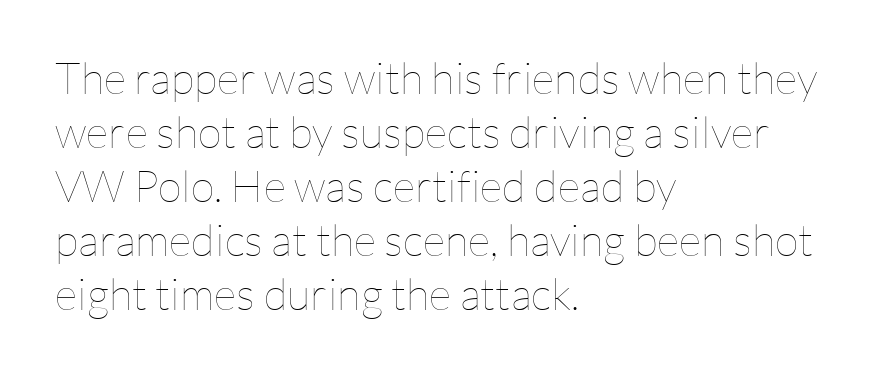
The image shows 44 px thin type, upright; set left-aligned, line spacing 1.23x, normal letter spacing, not underlined; low stroke contrast and a medium x-height.
